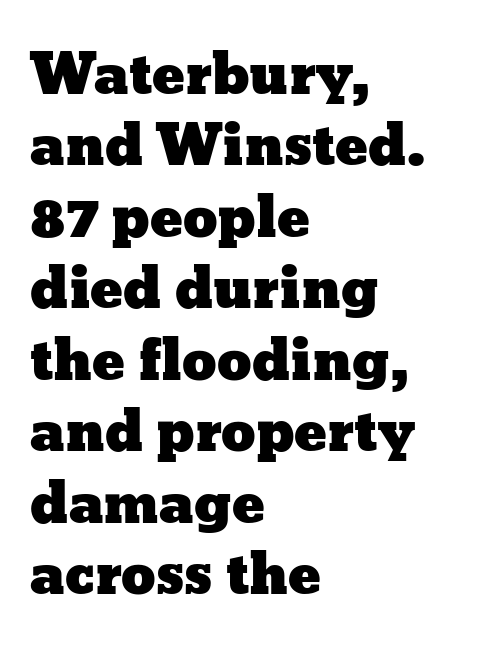
{"italic": "no", "width": "wide", "stroke_contrast": "low", "x_height": "medium", "monospaced": "no", "underline": "no", "align": "left", "line_spacing": "normal", "line_spacing_ratio": 1.3, "letter_spacing": "normal", "letter_spacing_em": 0.0, "glyph_px": 55}
